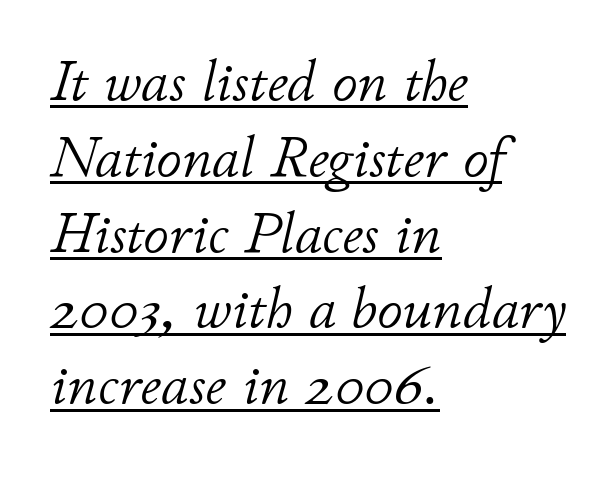
Q: Is the text bold? A: No.
Q: Is the text italic (slanted)? A: Yes, it leans right by about 11 degrees.
Q: Is the text underlined? A: Yes.
Q: How is the paragraph aligned? A: Left-aligned.
Q: Is the spacing between letters normal or unusually wide? A: Normal.
Q: Is the spacing between lines tight, normal or loose? A: Normal.
Q: Width (condensed, normal, or wide)? A: Normal.
Q: Stroke contrast? A: Low.
Q: x-height? A: Small.
Q: Monospaced? A: No.
